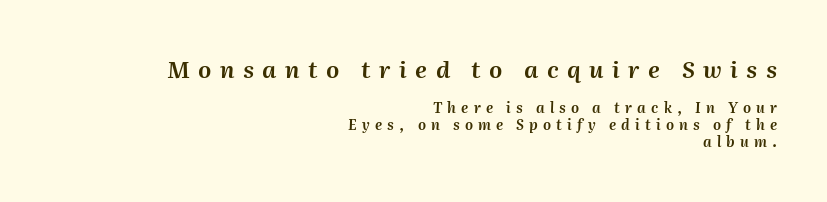
{"italic": "yes", "lean": "right", "slant_degrees": 2, "underline": "no", "align": "right", "line_spacing_ratio": 1.2, "letter_spacing": "wide", "letter_spacing_em": 0.37, "larger_block": "first", "size_ratio": 1.64, "glyph_px": 23}
